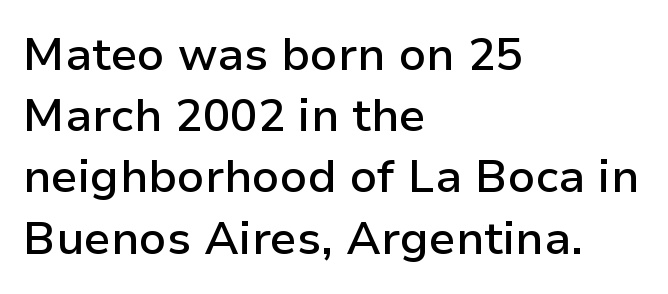
Q: Is the text bold? A: Semi-bold.
Q: Is the text italic (slanted)? A: No, it is upright.
Q: Is the typeface a serif or a sans-serif typeface? A: Sans-serif.
Q: Is the text underlined? A: No.
Q: How is the paragraph aligned? A: Left-aligned.
Q: Is the spacing between letters normal or unusually wide? A: Normal.
Q: Is the spacing between lines tight, normal or loose? A: Normal.
Q: Width (condensed, normal, or wide)? A: Normal.
Q: Stroke contrast? A: Low.
Q: x-height? A: Medium.
Q: Monospaced? A: No.
